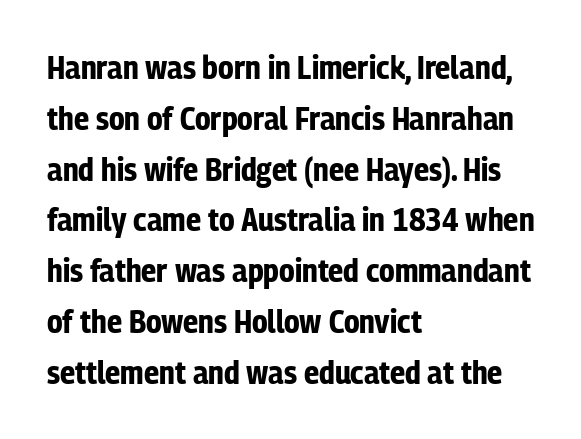
{"serif": "no", "italic": "no", "bold": "yes", "weight": "bold", "width": "condensed", "stroke_contrast": "low", "x_height": "medium", "monospaced": "no", "underline": "no", "align": "left", "line_spacing": "normal", "line_spacing_ratio": 1.54, "letter_spacing": "normal", "letter_spacing_em": 0.0, "glyph_px": 33}
